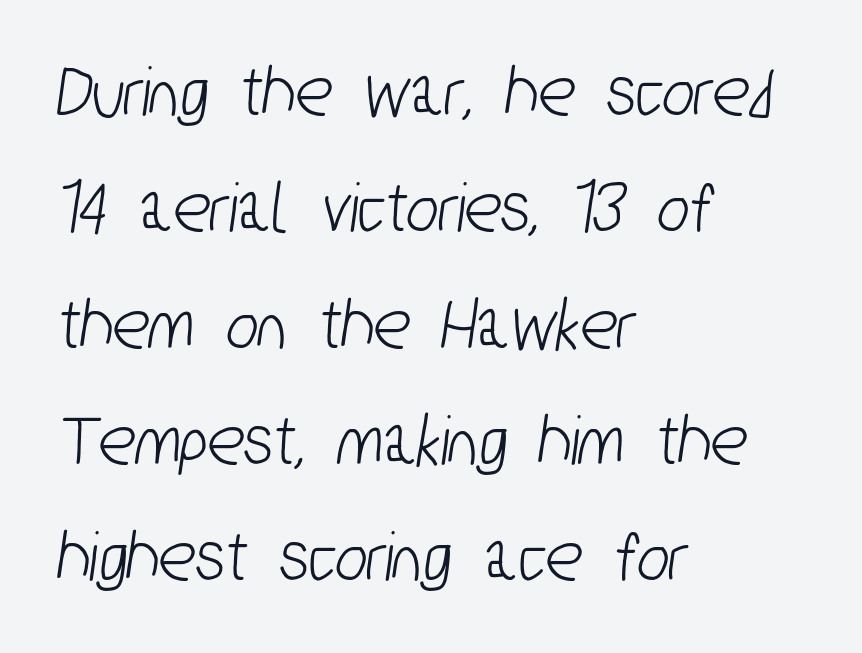
Looks like regular typesetting: each glyph gets only the width it needs. The text block is weighted toward the left margin, trailing off unevenly rightward. Students, note that the glyphs here touch the page at normal intervals. Plain, unruled lines of type.
